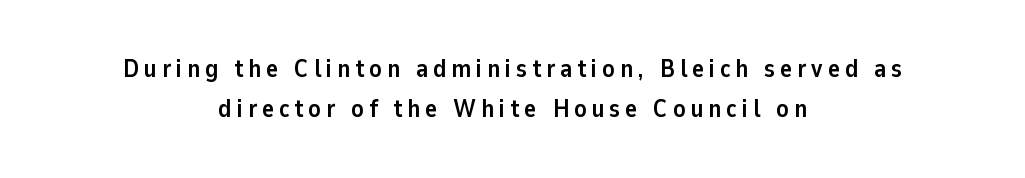
Any mark beneath the type? The region is blank. Caption: multi-line text, centered on the measure. The lettering holds an erect, upright posture throughout. In terms of leading, this rendering sits right in the middle.
